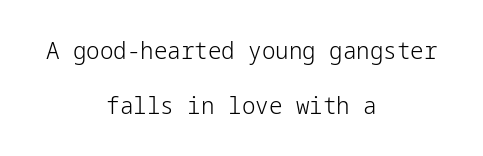
{"italic": "no", "bold": "no", "underline": "no", "align": "center", "line_spacing": "loose", "line_spacing_ratio": 2.3, "letter_spacing": "normal", "letter_spacing_em": 0.0, "glyph_px": 24}
